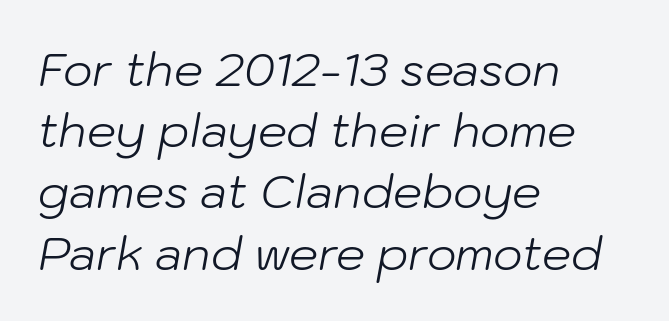
You could not count columns in this text — the font is proportionally spaced. The type is set solid horizontally, with unmodified tracking. Is this a heavy cut? Hardly; it is regular or lighter. Line beginnings align vertically; line endings do not.
